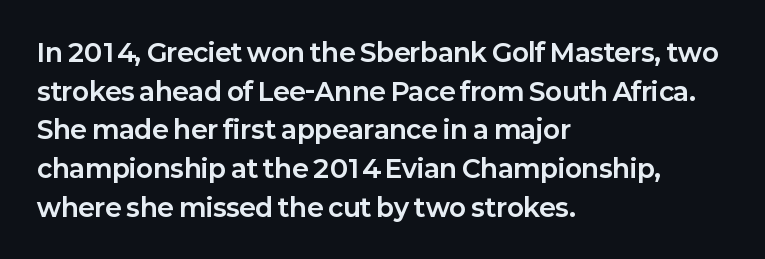
The image shows 25 px bold type, upright; set left-aligned, normal line spacing (1.55x), normal letter spacing, not underlined.
